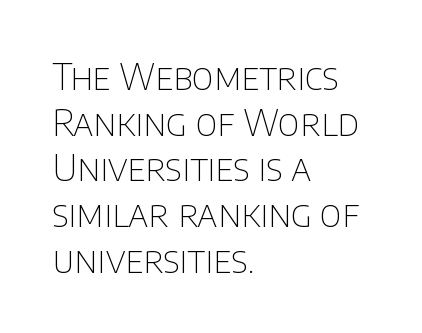
The image shows 36 px thin sans-serif type, upright; set left-aligned, normal line spacing (1.27x), normal letter spacing, not underlined; low stroke contrast and a large x-height.
